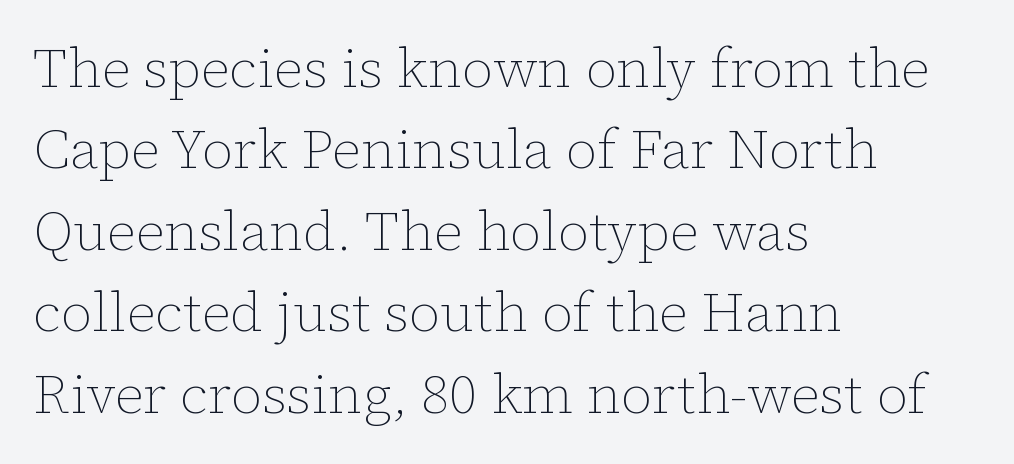
{"italic": "no", "bold": "no", "weight": "thin", "width": "normal", "stroke_contrast": "low", "x_height": "medium", "monospaced": "no", "underline": "no", "align": "left", "line_spacing": "normal", "line_spacing_ratio": 1.48, "letter_spacing": "normal", "letter_spacing_em": 0.0, "glyph_px": 55}
